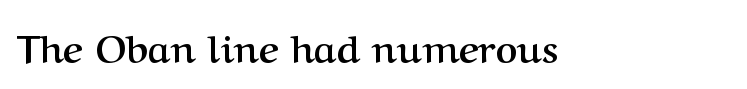
The characters display serif detailing at their extremities. Each row of text sits above clean, open space. In terms of weight, the rendering is a true, heavy bold. Notice how the stems are strictly vertical — no italics here.
